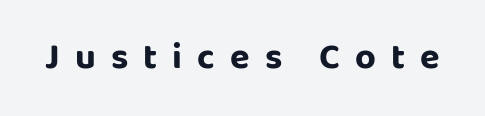
The image shows 36 px bold sans-serif type, upright; set unusually wide letter spacing (+0.42 em), not underlined; low stroke contrast and a large x-height.
